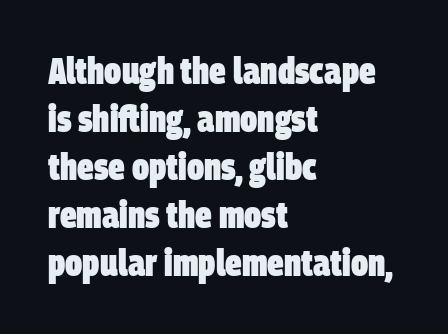
Q: Is the text bold? A: Yes.
Q: Is the typeface a serif or a sans-serif typeface? A: Sans-serif.
Q: Is the text underlined? A: No.
Q: How is the paragraph aligned? A: Left-aligned.
Q: Is the spacing between letters normal or unusually wide? A: Normal.
Q: Is the spacing between lines tight, normal or loose? A: Normal.
Q: Width (condensed, normal, or wide)? A: Condensed.
Q: Stroke contrast? A: Low.
Q: x-height? A: Large.
Q: Monospaced? A: No.
